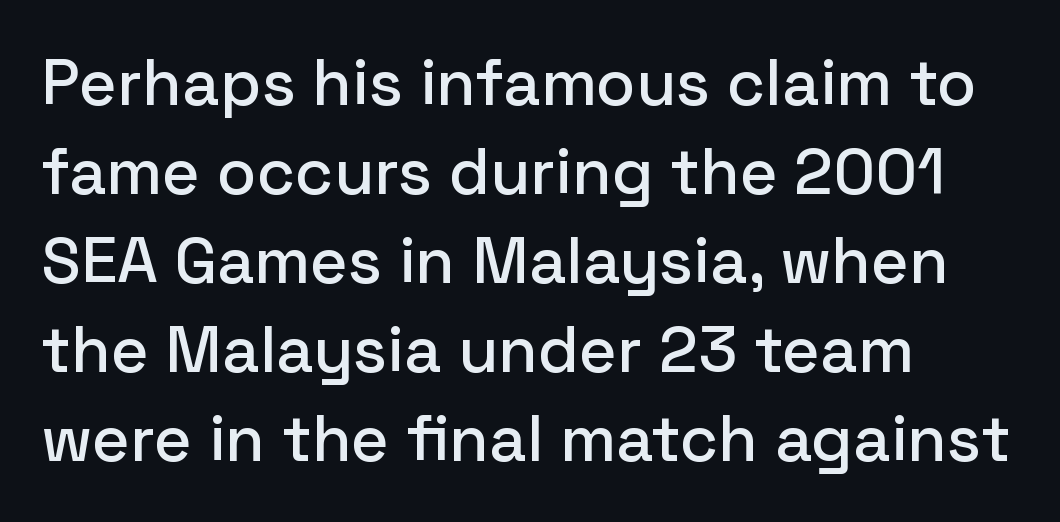
A typesetter would call this leading conventional body-copy spacing. The letters stand upright; this is a roman face. A classic flush-left, rag-right setting is used for this passage. The passage shown is not underscored anywhere. To sum up the face: it is a sans, with no serifs.
